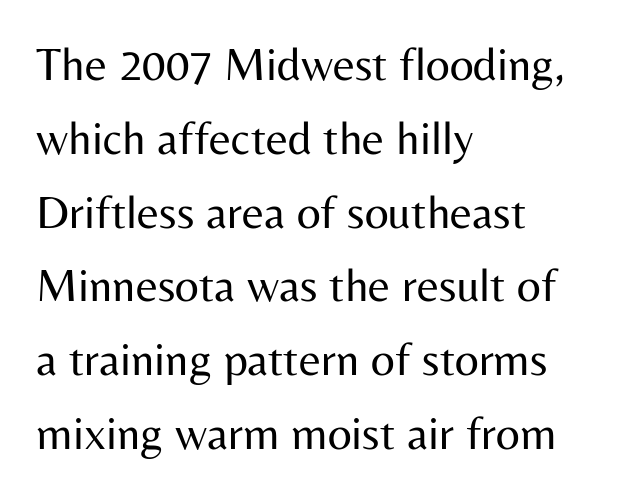
The image shows 47 px regular-weight sans-serif type, upright; set left-aligned, normal line spacing (1.57x), normal letter spacing, not underlined; medium stroke contrast and a medium x-height.
